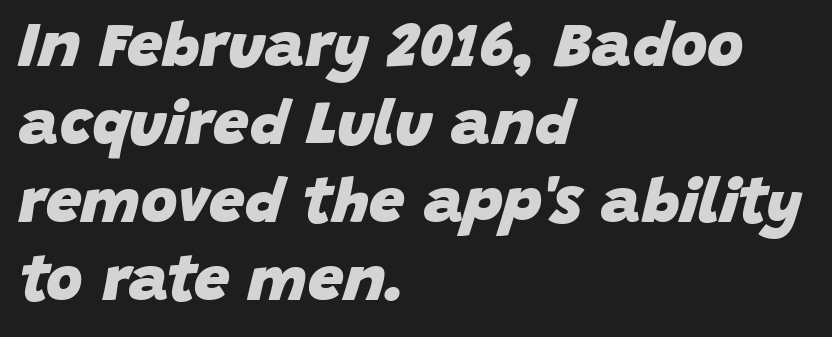
The compositor pushed each line to the left boundary. Each letter keeps its own natural width here, so spacing adapts to shape. Words appear dense and cohesive because spacing is normal. The font's italic variant was chosen for this text.
